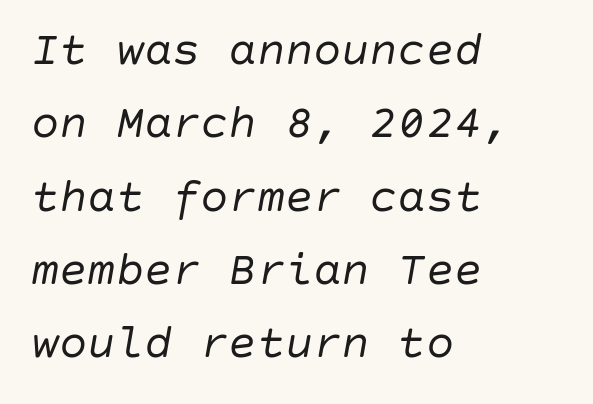
Q: Is the text bold? A: No.
Q: Is the text italic (slanted)? A: Yes, it leans right by about 10 degrees.
Q: Is the text underlined? A: No.
Q: How is the paragraph aligned? A: Left-aligned.
Q: Is the spacing between letters normal or unusually wide? A: Normal.
Q: Is the spacing between lines tight, normal or loose? A: Normal.
Q: Width (condensed, normal, or wide)? A: Normal.
Q: Stroke contrast? A: Low.
Q: x-height? A: Large.
